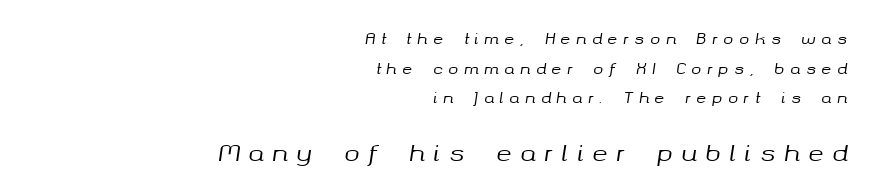
You could fit nearly another row in the gap between these rows. Horizontally, the lines are justified to the trailing edge only. The letters are slanted; this is an italic face. Letter spacing: wide. The block sitting lower on the canvas is the one with enlarged characters.
